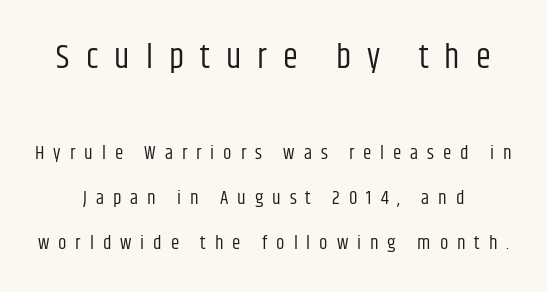
Notice how the stems are strictly vertical — no italics here. Ink coverage per letter is moderate at most. The foot of each line stays bare and open. The gaps between neighbouring characters are conspicuously large.
